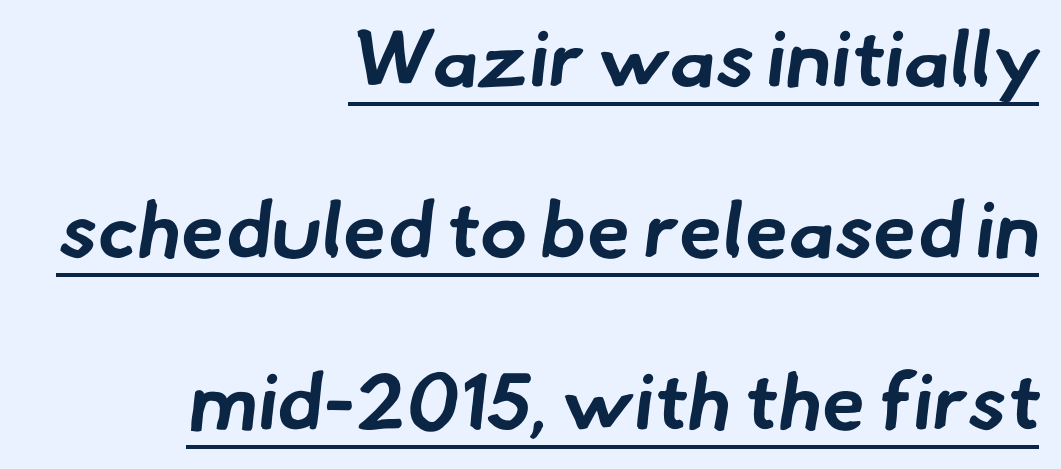
Q: Is the text bold? A: Yes.
Q: Is the typeface a serif or a sans-serif typeface? A: Sans-serif.
Q: Is the text underlined? A: Yes.
Q: How is the paragraph aligned? A: Right-aligned.
Q: Is the spacing between letters normal or unusually wide? A: Normal.
Q: Is the spacing between lines tight, normal or loose? A: Loose.
Q: Width (condensed, normal, or wide)? A: Normal.
Q: Stroke contrast? A: Low.
Q: x-height? A: Small.
Q: Monospaced? A: No.
